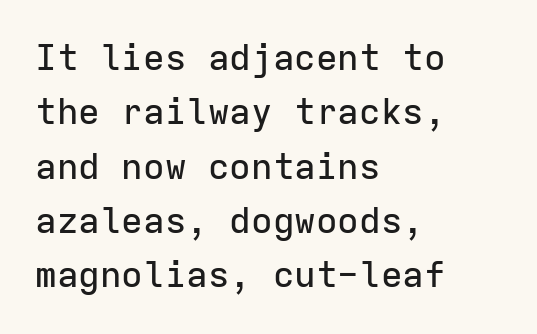
The image shows 36 px sans-serif type, upright, monospaced; set left-aligned, normal line spacing (1.51x), normal letter spacing, not underlined; low stroke contrast and a medium x-height.
